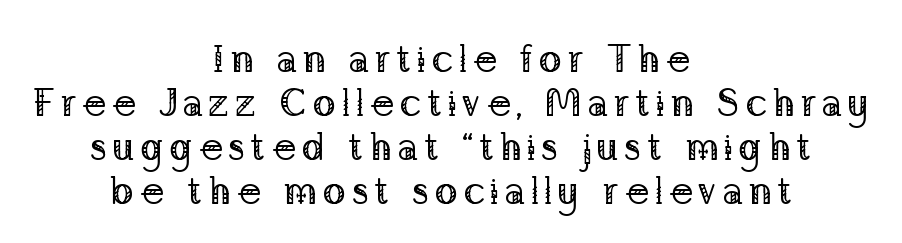
No word sits above an underline. These lines were composed using upright roman letters. The letters advance in unequal steps, a hallmark of proportional type. Letterform terminals end in serifs throughout the passage. The rag falls on both sides of this text block equally. Compared with a typical body face, this is equally light or lighter still.
